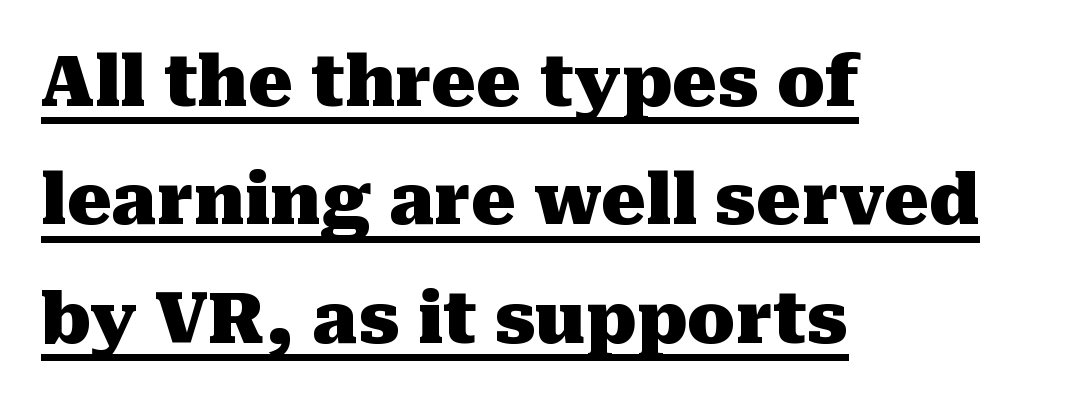
{"serif": "yes", "italic": "no", "bold": "yes", "weight": "heavy", "width": "normal", "stroke_contrast": "medium", "x_height": "medium", "monospaced": "no", "underline": "yes", "align": "left", "line_spacing": "normal", "line_spacing_ratio": 1.69, "letter_spacing": "normal", "letter_spacing_em": 0.0, "glyph_px": 70}
